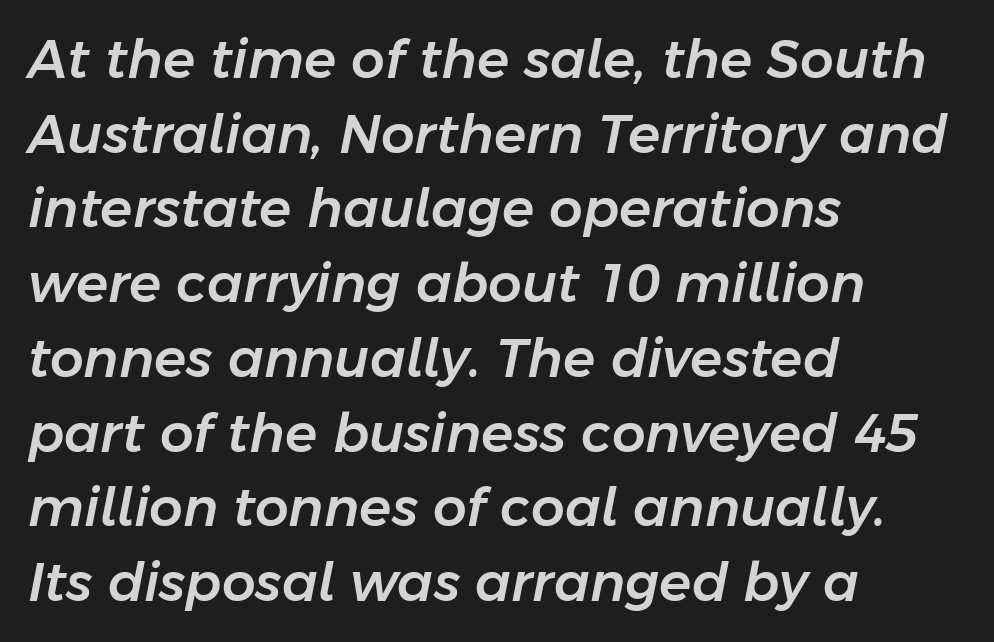
The image shows 53 px text type, italic (leaning right); set left-aligned, normal line spacing (1.41x), normal letter spacing, not underlined; low stroke contrast and a medium x-height.
